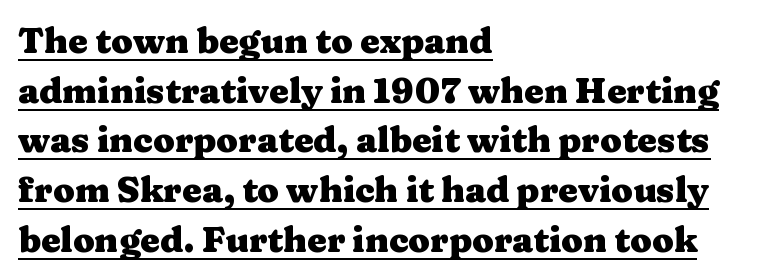
Compared with undecorated copy, this sample adds a rule below the words. Does the type have serifs? Yes, each stem ends in a small foot. Quick note: not italic, upright. Horizontal alignment here is leftward, the default for most running prose. Pretty heavy lettering here — definitely bold. This block has exactly the height ordinary leading produces.
